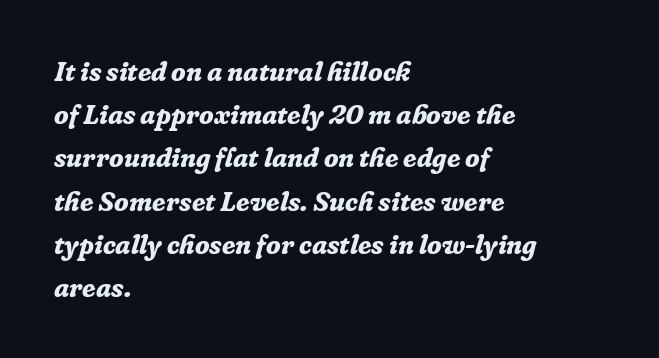
{"italic": "yes", "lean": "right", "slant_degrees": 16, "bold": "yes", "underline": "no", "align": "left", "line_spacing": "normal", "line_spacing_ratio": 1.6, "letter_spacing": "normal", "letter_spacing_em": 0.0, "glyph_px": 27}
